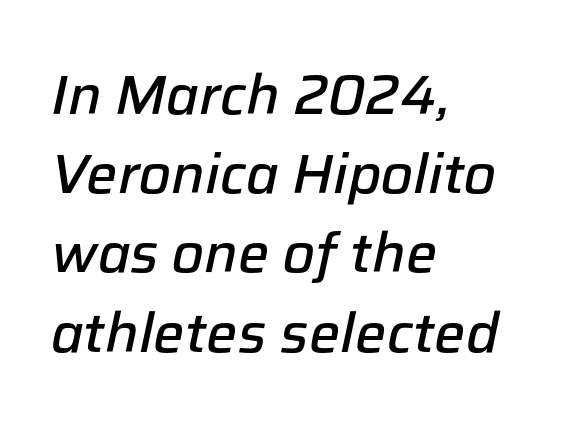
{"italic": "yes", "lean": "right", "slant_degrees": 12, "bold": "semi", "weight": "semibold", "width": "normal", "stroke_contrast": "low", "x_height": "medium", "monospaced": "no", "underline": "no", "align": "left", "line_spacing": "normal", "line_spacing_ratio": 1.44, "letter_spacing": "normal", "letter_spacing_em": 0.0, "glyph_px": 55}
